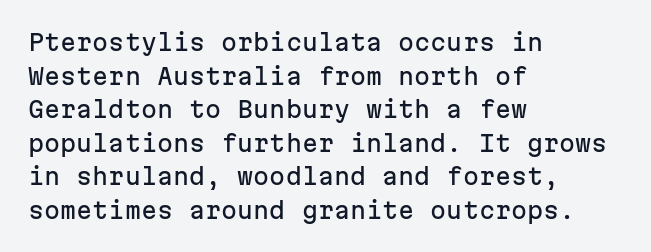
The image shows 23 px text type, upright; set left-aligned, normal line spacing (1.46x), normal letter spacing, not underlined.
